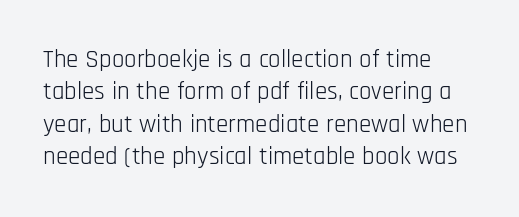
Q: Is the text bold? A: No.
Q: Is the text italic (slanted)? A: No, it is upright.
Q: Is the text underlined? A: No.
Q: How is the paragraph aligned? A: Left-aligned.
Q: Is the spacing between letters normal or unusually wide? A: Normal.
Q: Is the spacing between lines tight, normal or loose? A: Normal.
